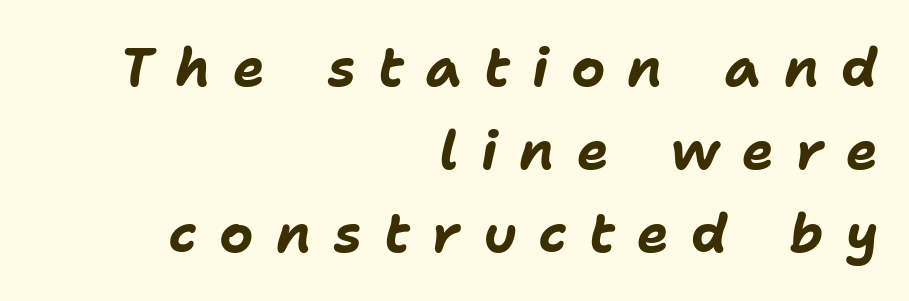
The image shows 53 px bold type, italic (leaning right); set right-aligned, normal line spacing (1.57x), unusually wide letter spacing (+0.42 em), not underlined; low stroke contrast and a medium x-height.
